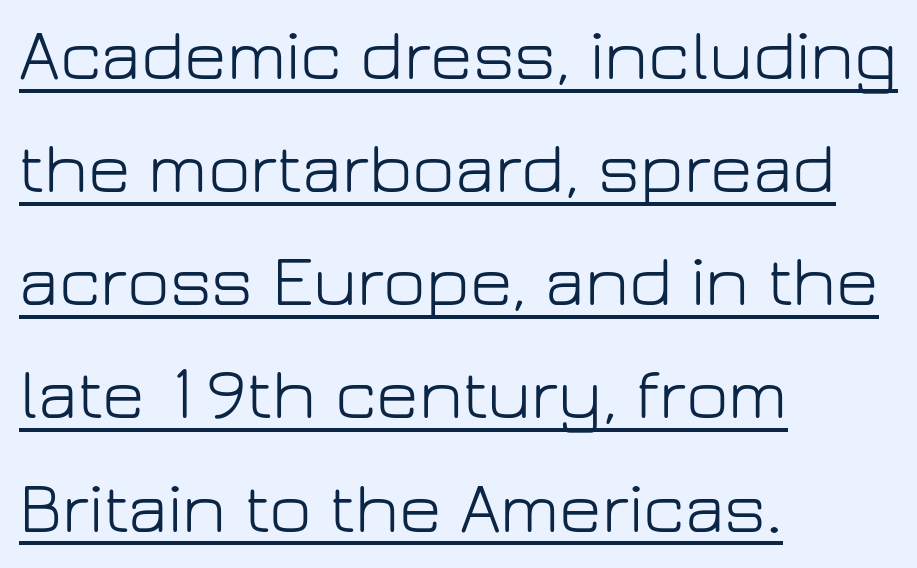
This sample uses an upright cut, with every glyph sitting square on the baseline. Each line starts at the same left margin while the right side varies. Spacing verdict: proportional, widths tailored to each character. The text was rendered using a sans face with plain stroke endings. The tracking reads as untouched default to a designer's eye.
